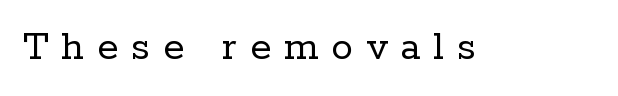
{"serif": "yes", "italic": "no", "bold": "no", "weight": "regular", "width": "normal", "stroke_contrast": "low", "x_height": "medium", "monospaced": "no", "underline": "no", "letter_spacing": "wide", "letter_spacing_em": 0.3, "glyph_px": 43}
